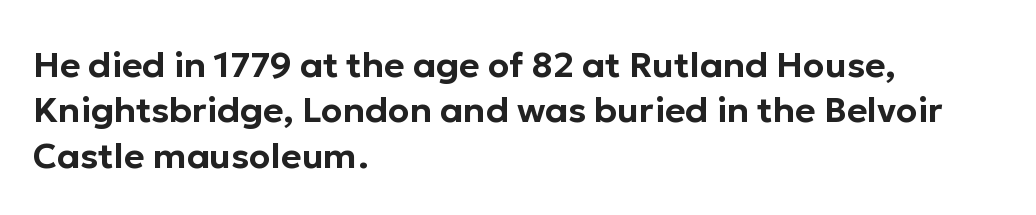
The image shows 35 px sans-serif type, upright; set left-aligned, normal line spacing (1.3x), normal letter spacing, not underlined; low stroke contrast and a medium x-height.
